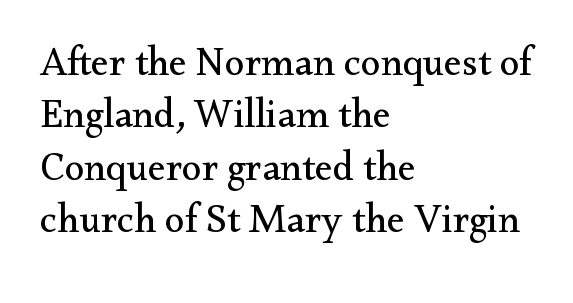
Q: Is the text bold? A: No.
Q: Is the text italic (slanted)? A: No, it is upright.
Q: Is the typeface a serif or a sans-serif typeface? A: Serif.
Q: Is the text underlined? A: No.
Q: How is the paragraph aligned? A: Left-aligned.
Q: Is the spacing between letters normal or unusually wide? A: Normal.
Q: Is the spacing between lines tight, normal or loose? A: Normal.
Q: Width (condensed, normal, or wide)? A: Normal.
Q: Stroke contrast? A: Medium.
Q: x-height? A: Small.
Q: Monospaced? A: No.
